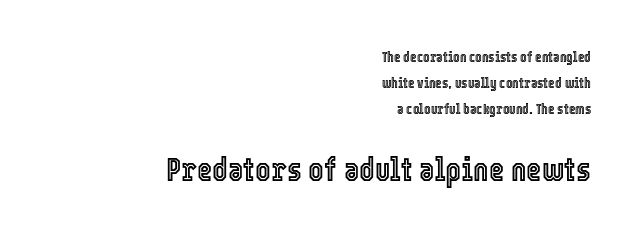
{"italic": "no", "width": "condensed", "x_height": "medium", "monospaced": "no", "underline": "no", "align": "right", "line_spacing_ratio": 1.86, "letter_spacing": "normal", "letter_spacing_em": 0.0, "larger_block": "second", "size_ratio": 2.36, "glyph_px": 33}
